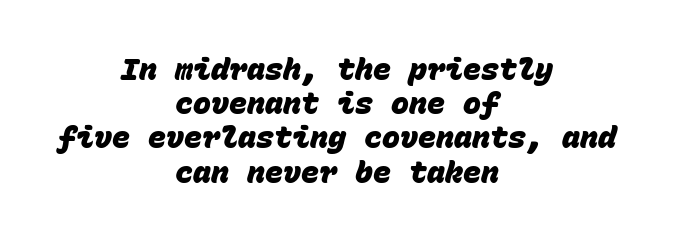
The image shows 30 px heavy sans-serif type, monospaced; set centered, tight line spacing (1.14x), normal letter spacing, not underlined; low stroke contrast and a large x-height.
